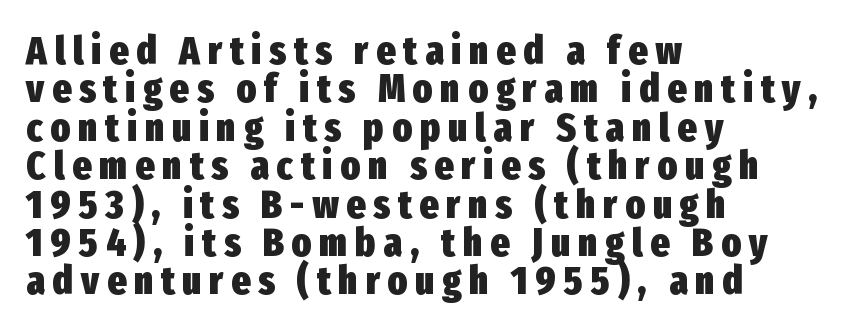
Q: Is the text bold? A: Yes.
Q: Is the text italic (slanted)? A: No, it is upright.
Q: Is the typeface a serif or a sans-serif typeface? A: Sans-serif.
Q: Is the text underlined? A: No.
Q: How is the paragraph aligned? A: Left-aligned.
Q: Is the spacing between letters normal or unusually wide? A: Unusually wide.
Q: Is the spacing between lines tight, normal or loose? A: Tight.
Q: Width (condensed, normal, or wide)? A: Condensed.
Q: Stroke contrast? A: Low.
Q: x-height? A: Medium.
Q: Monospaced? A: No.
